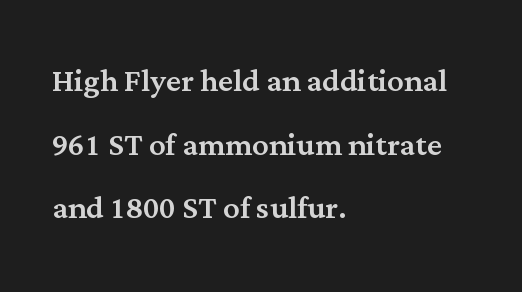
{"serif": "yes", "italic": "no", "width": "normal", "stroke_contrast": "medium", "x_height": "medium", "monospaced": "no", "underline": "no", "align": "left", "line_spacing": "normal", "line_spacing_ratio": 1.55, "letter_spacing": "normal", "letter_spacing_em": 0.0, "glyph_px": 41}
